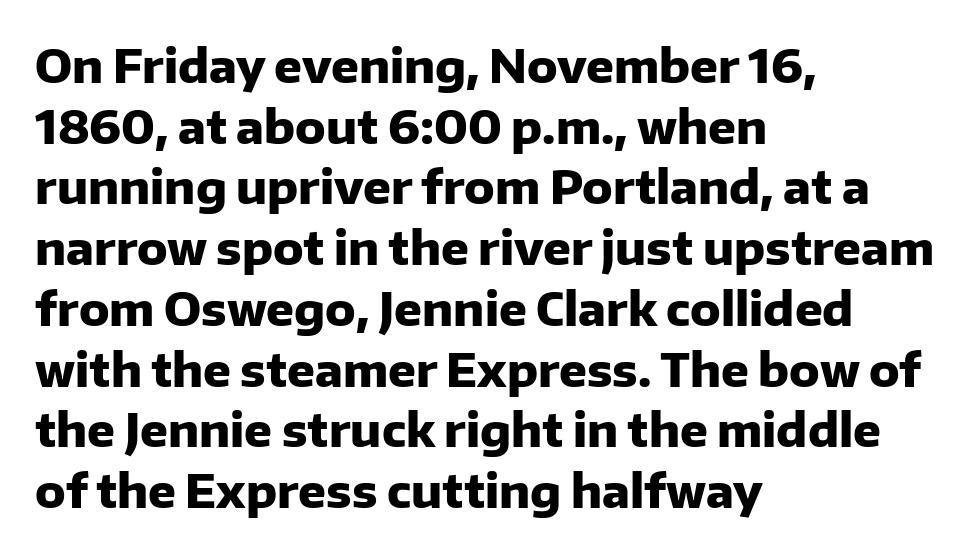
The image shows 46 px heavy sans-serif type, upright; set left-aligned, normal line spacing (1.32x), normal letter spacing, not underlined; low stroke contrast and a medium x-height.
